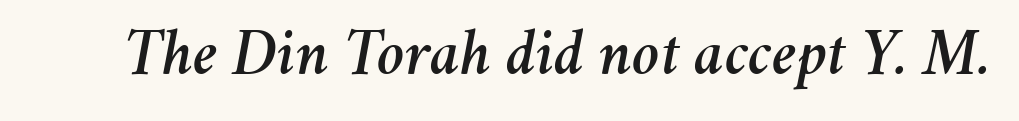
The space beneath each line is pristine and unruled. Compared with typical body copy, the letter spacing here is the same. You can tell it's italic because the verticals aren't actually vertical. Note the varied advance widths — an 'i' is clearly narrower than an 'm'.
